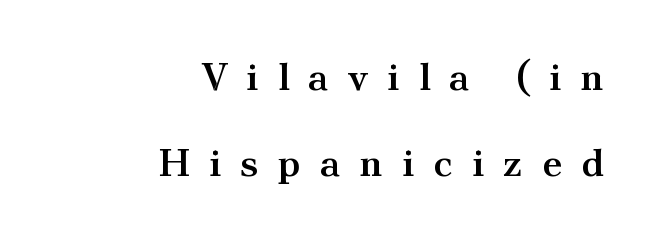
Q: Is the text bold? A: Semi-bold.
Q: Is the text italic (slanted)? A: No, it is upright.
Q: Is the typeface a serif or a sans-serif typeface? A: Serif.
Q: Is the text underlined? A: No.
Q: How is the paragraph aligned? A: Right-aligned.
Q: Is the spacing between letters normal or unusually wide? A: Unusually wide.
Q: Is the spacing between lines tight, normal or loose? A: Loose.
Q: Width (condensed, normal, or wide)? A: Normal.
Q: Stroke contrast? A: Medium.
Q: x-height? A: Small.
Q: Monospaced? A: No.
